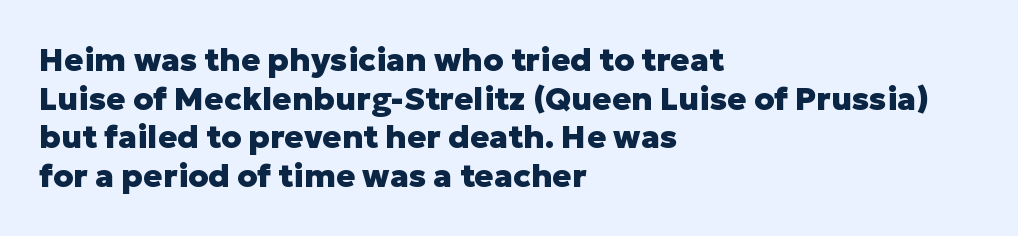
The image shows 32 px heavy sans-serif type, upright; set left-aligned, line spacing 1.21x, normal letter spacing, not underlined; low stroke contrast and a medium x-height.
